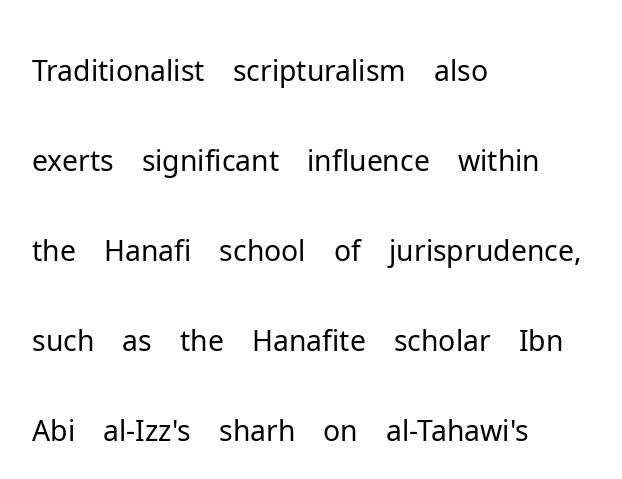
The image shows 58 px light sans-serif type, upright; set left-aligned, normal line spacing (1.55x), normal letter spacing, not underlined; low stroke contrast and a medium x-height.
